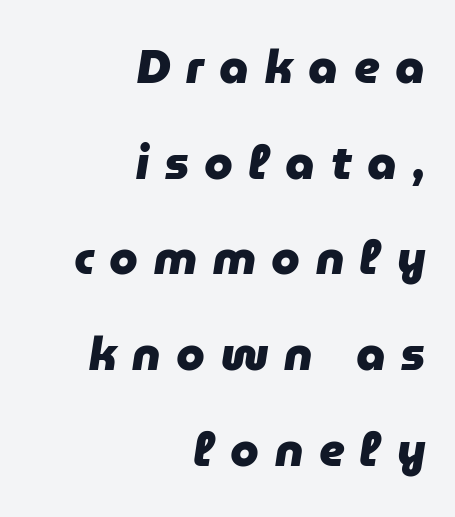
Q: Is the text bold? A: Yes.
Q: Is the text italic (slanted)? A: Yes, it leans right by about 9 degrees.
Q: Is the text underlined? A: No.
Q: How is the paragraph aligned? A: Right-aligned.
Q: Is the spacing between letters normal or unusually wide? A: Unusually wide.
Q: Is the spacing between lines tight, normal or loose? A: Loose.
Q: Width (condensed, normal, or wide)? A: Normal.
Q: Stroke contrast? A: Low.
Q: x-height? A: Medium.
Q: Monospaced? A: No.
